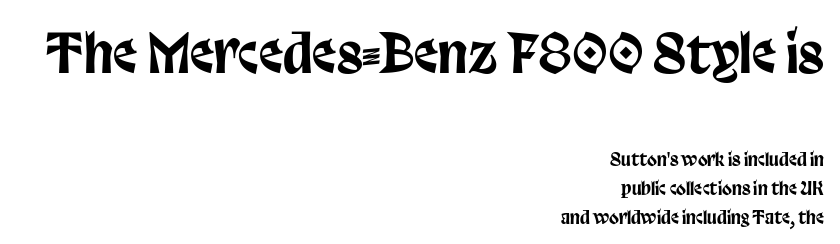
Q: Is the text italic (slanted)? A: No, it is upright.
Q: Is the typeface a serif or a sans-serif typeface? A: Sans-serif.
Q: Is the text underlined? A: No.
Q: How is the paragraph aligned? A: Right-aligned.
Q: Is the spacing between letters normal or unusually wide? A: Normal.
Q: Is the spacing between lines tight, normal or loose? A: Normal.
Q: Which block of text is set in a larger size, the first (top) or the second (bottom)? A: The first (top) one.
Q: Width (condensed, normal, or wide)? A: Condensed.
Q: Stroke contrast? A: Low.
Q: x-height? A: Large.
Q: Monospaced? A: No.
